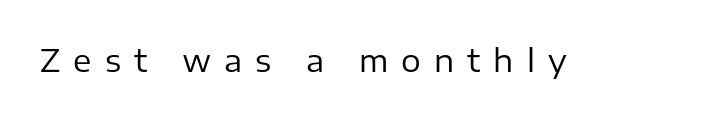
{"serif": "no", "italic": "no", "bold": "no", "weight": "regular", "width": "normal", "stroke_contrast": "low", "x_height": "medium", "monospaced": "no", "underline": "no", "letter_spacing": "wide", "letter_spacing_em": 0.42, "glyph_px": 31}
